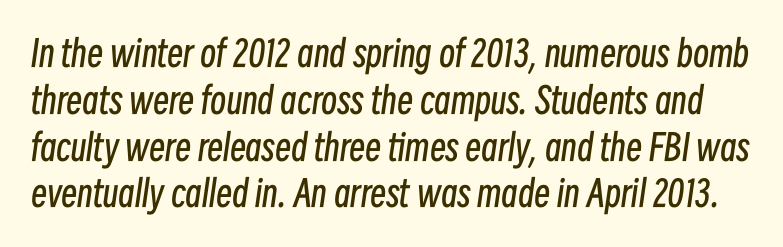
Q: Is the text bold? A: No.
Q: Is the text italic (slanted)? A: Yes, it leans right by about 8 degrees.
Q: Is the text underlined? A: No.
Q: Is the spacing between letters normal or unusually wide? A: Normal.
Q: Is the spacing between lines tight, normal or loose? A: Normal.
Q: Width (condensed, normal, or wide)? A: Condensed.
Q: Stroke contrast? A: Low.
Q: x-height? A: Medium.
Q: Monospaced? A: No.
